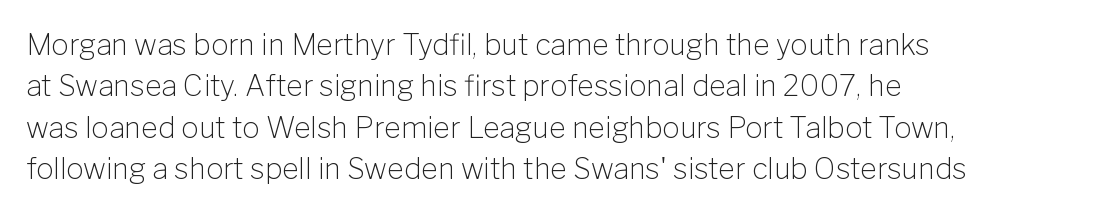
Q: Is the text bold? A: No.
Q: Is the text italic (slanted)? A: No, it is upright.
Q: Is the typeface a serif or a sans-serif typeface? A: Sans-serif.
Q: Is the text underlined? A: No.
Q: How is the paragraph aligned? A: Left-aligned.
Q: Is the spacing between letters normal or unusually wide? A: Normal.
Q: Is the spacing between lines tight, normal or loose? A: Normal.
Q: Width (condensed, normal, or wide)? A: Normal.
Q: Stroke contrast? A: Low.
Q: x-height? A: Medium.
Q: Monospaced? A: No.
